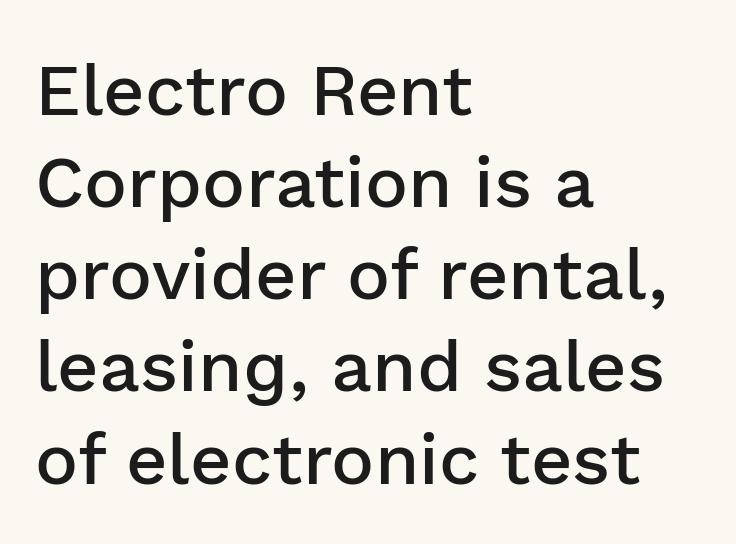
Looks like regular typesetting: each glyph gets only the width it needs. The axis of the letterforms is exactly vertical. What kind of face is this? One without serifs — a sans. The glyphs are unaccompanied by any horizontal stroke below them. The rendering uses a moderate line-height, typical for paragraphs. Reading down the block, your eye returns to a fixed left position each line.
